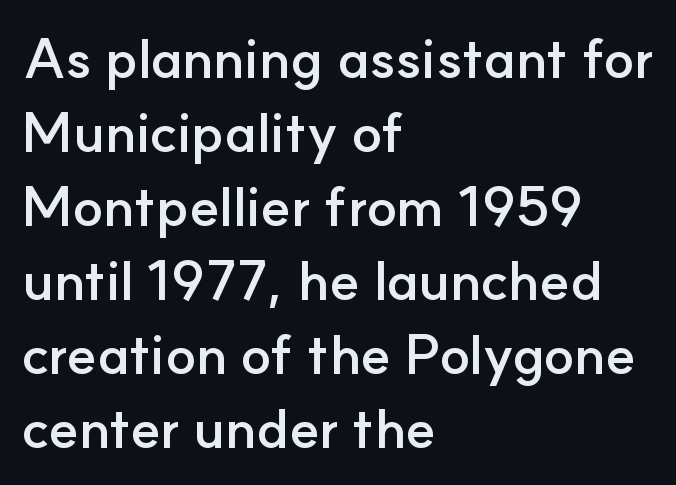
Every stem runs plumb, perpendicular to the baseline. Quick note: underline off. Which margin do the lines hug? The left one — the right edge is uneven. Serifs: no, the terminals of the letterforms are clean. How are the letters spaced? Ordinarily, with no added tracking. Bold? Absolutely — the strokes are thick and heavy.
